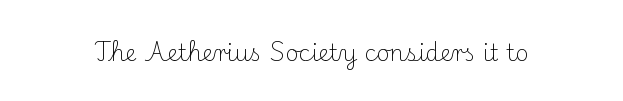
{"italic": "no", "bold": "no", "underline": "no", "letter_spacing": "normal", "letter_spacing_em": 0.0, "glyph_px": 23}
